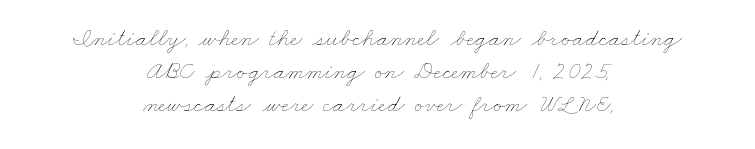
The image shows 25 px text type; set centered, normal line spacing (1.33x), normal letter spacing, not underlined.
